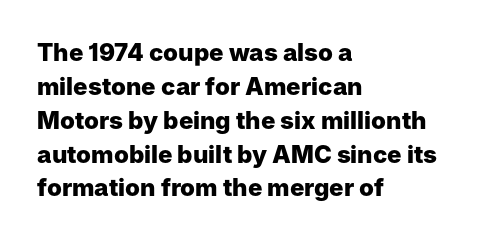
The image shows 24 px bold type, upright; set left-aligned, normal line spacing (1.41x), normal letter spacing, not underlined.
